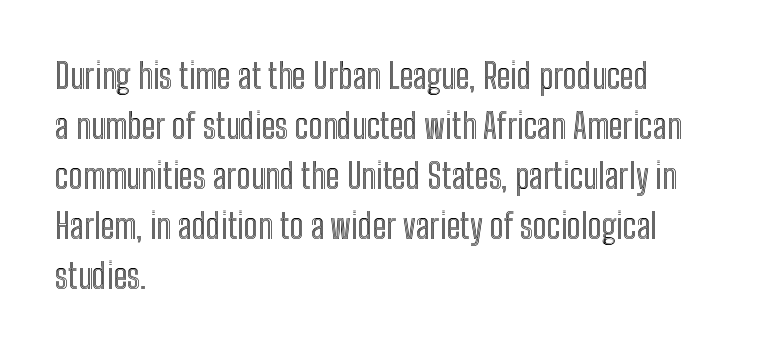
Q: Is the text italic (slanted)? A: No, it is upright.
Q: Is the text underlined? A: No.
Q: How is the paragraph aligned? A: Left-aligned.
Q: Is the spacing between letters normal or unusually wide? A: Normal.
Q: Is the spacing between lines tight, normal or loose? A: Normal.
Q: Width (condensed, normal, or wide)? A: Condensed.
Q: x-height? A: Medium.
Q: Monospaced? A: No.
